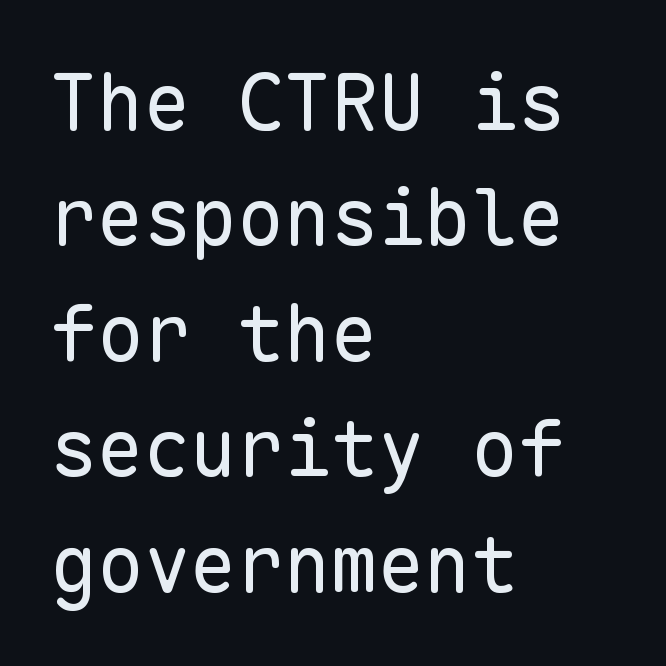
The image shows 78 px regular-weight sans-serif type, upright, monospaced; set left-aligned, normal line spacing (1.48x), normal letter spacing, not underlined; low stroke contrast and a medium x-height.
